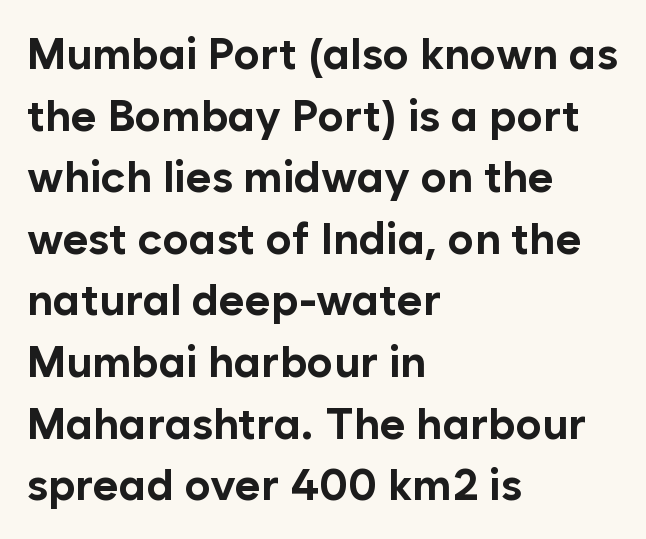
Q: Is the text bold? A: Yes.
Q: Is the text italic (slanted)? A: No, it is upright.
Q: Is the typeface a serif or a sans-serif typeface? A: Sans-serif.
Q: Is the text underlined? A: No.
Q: How is the paragraph aligned? A: Left-aligned.
Q: Is the spacing between letters normal or unusually wide? A: Normal.
Q: Is the spacing between lines tight, normal or loose? A: Normal.
Q: Width (condensed, normal, or wide)? A: Normal.
Q: Stroke contrast? A: Low.
Q: x-height? A: Medium.
Q: Monospaced? A: No.
